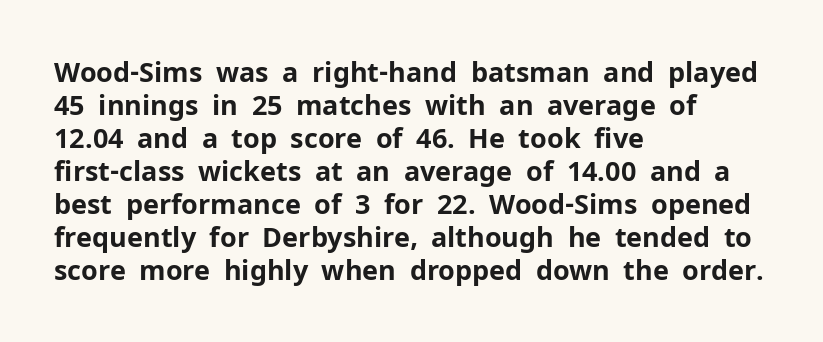
{"italic": "no", "bold": "yes", "underline": "no", "align": "left", "line_spacing_ratio": 1.22, "letter_spacing": "normal", "letter_spacing_em": 0.0, "glyph_px": 27}
